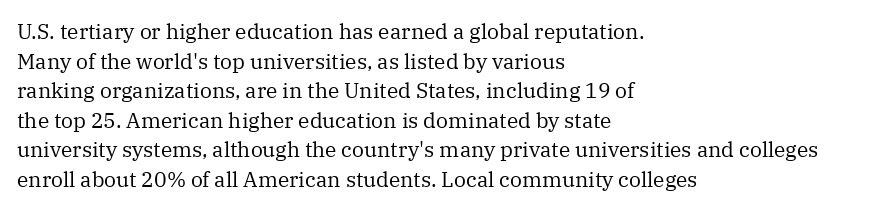
The image shows 21 px text type, upright; set left-aligned, normal line spacing (1.41x), normal letter spacing, not underlined.
